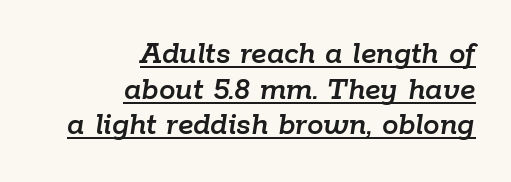
{"italic": "yes", "lean": "right", "slant_degrees": 9, "width": "normal", "stroke_contrast": "low", "x_height": "medium", "monospaced": "no", "underline": "yes", "align": "right", "line_spacing": "tight", "line_spacing_ratio": 1.08, "letter_spacing": "normal", "letter_spacing_em": 0.0, "glyph_px": 33}
